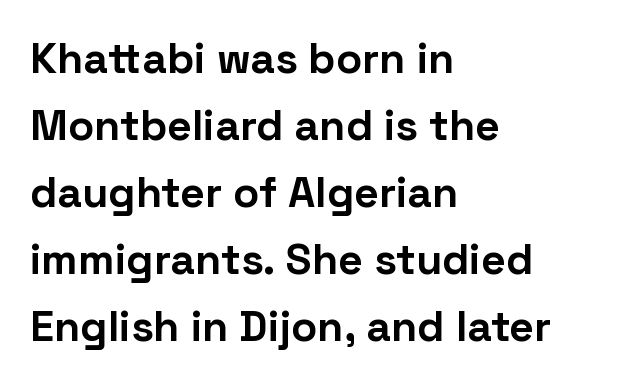
Leading matches the norm, producing a regular column. Spacing verdict: proportional, widths tailored to each character. The space beneath each line is pristine and unruled. Typographically, this falls in the sans-serif category. You'd pick this weight for a headline — it's a proper bold. Posture: vertical.
